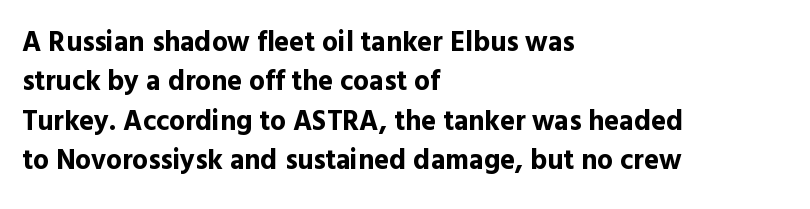
The image shows 28 px bold sans-serif type, upright; set left-aligned, normal line spacing (1.41x), normal letter spacing, not underlined; a medium x-height.
